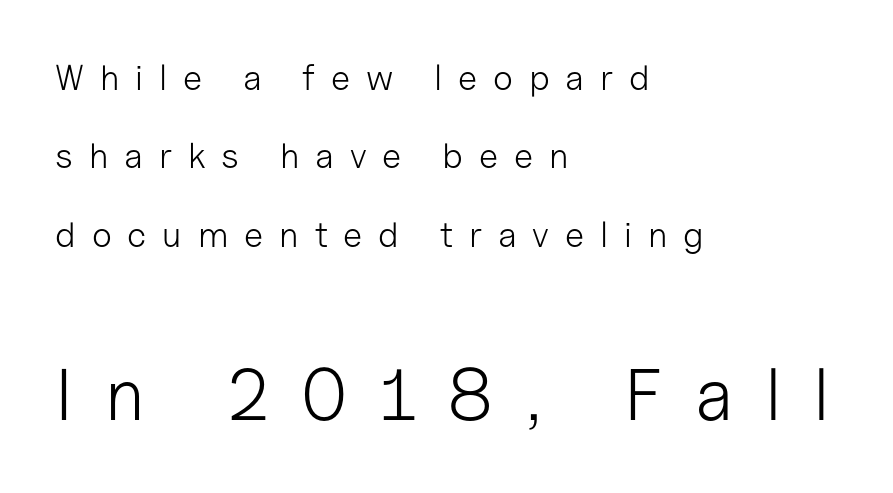
The type sits square on the baseline with zero lean. To sum up the face: it is a sans, with no serifs. The lower block of text is set noticeably larger than the block above it. A light-to-regular cut is what we see here. Vertically, the passage feels expansive, rows floating well apart. Teacher's note: observe the even left margin — that is flush-left alignment.
